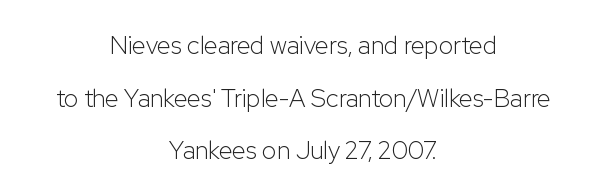
Typeset on center — no edge is straight. Descenders are the only things crossing below the line. Compared with typical paragraphs, the rows here are farther apart. The axis of the letterforms is exactly vertical. On a weight scale, this lands at 450 or below. Tracking value appears to be zero — textbook default spacing.
